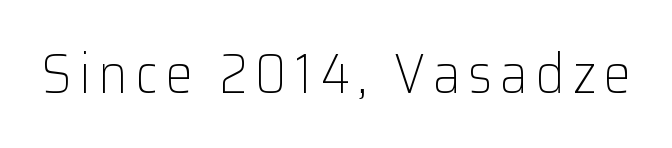
{"serif": "no", "italic": "no", "bold": "no", "weight": "light", "width": "normal", "stroke_contrast": "low", "x_height": "medium", "monospaced": "no", "underline": "no", "glyph_px": 55}
